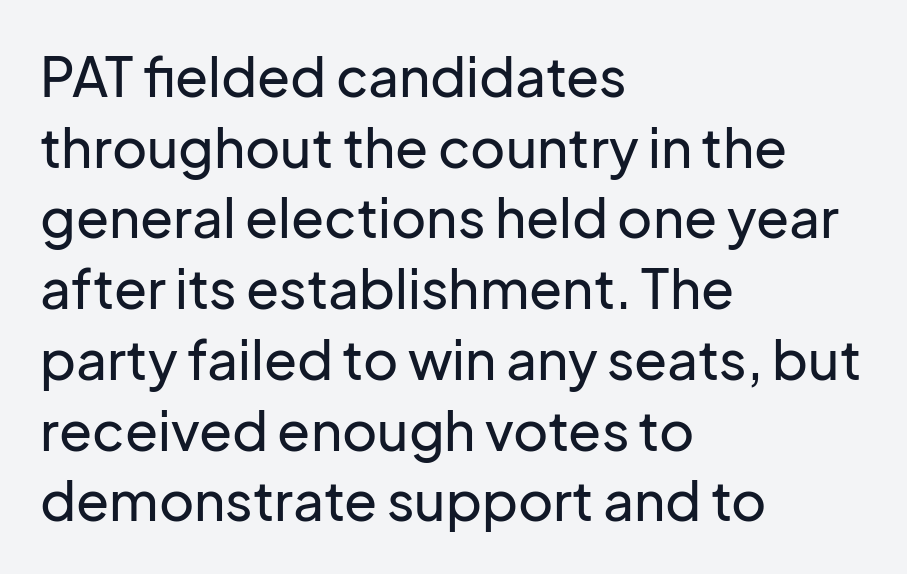
{"serif": "no", "italic": "no", "width": "normal", "stroke_contrast": "low", "x_height": "medium", "monospaced": "no", "underline": "no", "align": "left", "line_spacing": "normal", "line_spacing_ratio": 1.31, "letter_spacing": "normal", "letter_spacing_em": 0.0, "glyph_px": 54}
